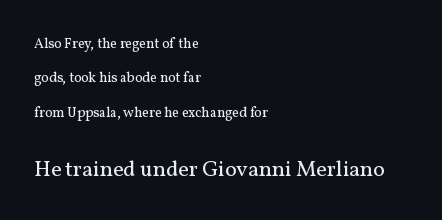
The image shows 22 px text type, upright; set left-aligned, loose line spacing (2.46x), normal letter spacing, not underlined; the second (bottom) block is 1.57x larger.
